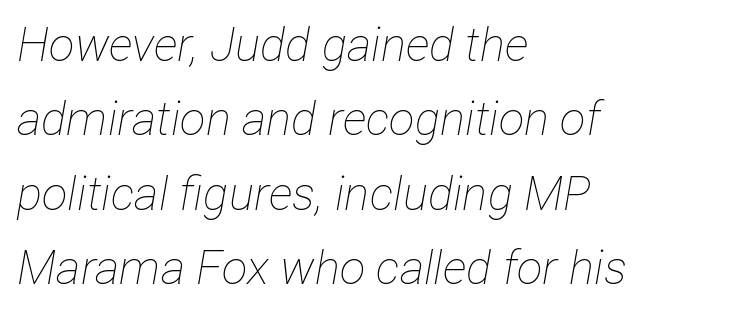
Does the lettering tilt? It does — this is italic. No extra tracking has been applied to these lines. The face used here is proportionally spaced, like ordinary book or web type. A classic flush-left, rag-right setting is used for this passage.
